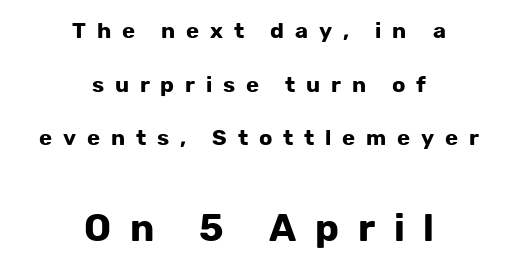
{"serif": "no", "italic": "no", "bold": "yes", "weight": "bold", "width": "normal", "stroke_contrast": "low", "x_height": "medium", "monospaced": "no", "underline": "no", "align": "center", "line_spacing": "loose", "line_spacing_ratio": 2.44, "letter_spacing": "wide", "letter_spacing_em": 0.49, "larger_block": "second", "size_ratio": 1.73, "glyph_px": 38}
